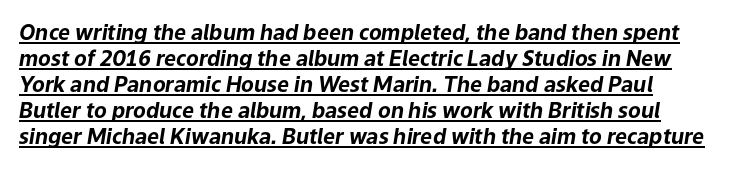
Q: Is the text bold? A: Yes.
Q: Is the text italic (slanted)? A: Yes, it leans right by about 9 degrees.
Q: Is the text underlined? A: Yes.
Q: Is the spacing between letters normal or unusually wide? A: Normal.
